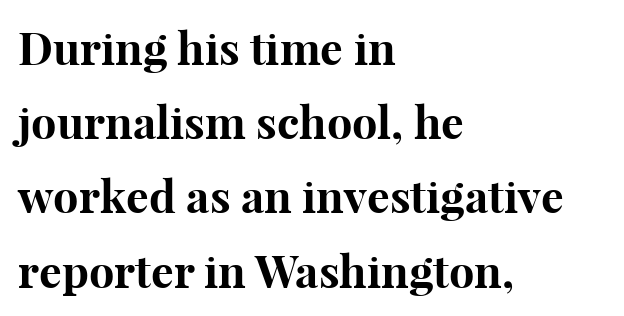
Q: Is the text bold? A: Yes.
Q: Is the text italic (slanted)? A: No, it is upright.
Q: Is the typeface a serif or a sans-serif typeface? A: Serif.
Q: Is the text underlined? A: No.
Q: How is the paragraph aligned? A: Left-aligned.
Q: Is the spacing between letters normal or unusually wide? A: Normal.
Q: Is the spacing between lines tight, normal or loose? A: Normal.
Q: Width (condensed, normal, or wide)? A: Normal.
Q: Stroke contrast? A: High.
Q: x-height? A: Medium.
Q: Monospaced? A: No.
